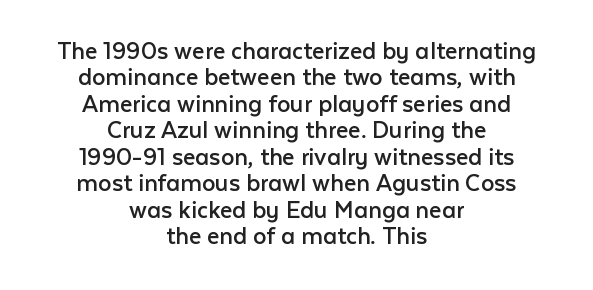
{"italic": "no", "bold": "no", "underline": "no", "align": "center", "line_spacing": "tight", "line_spacing_ratio": 0.98, "letter_spacing": "normal", "letter_spacing_em": 0.0, "glyph_px": 27}
